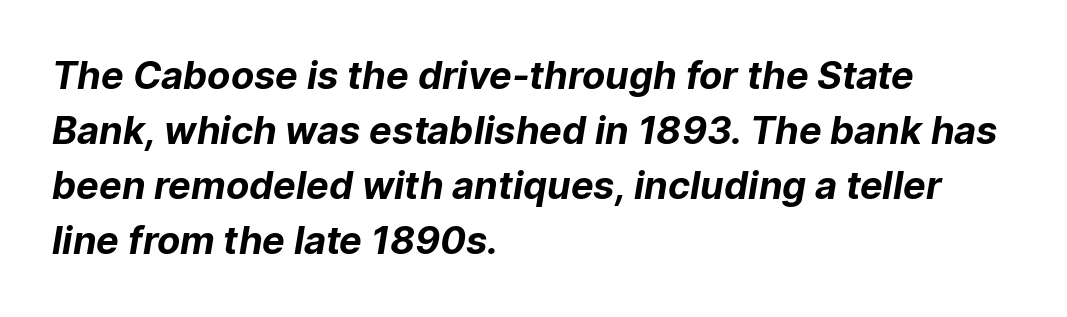
The image shows 38 px bold sans-serif type; set left-aligned, normal line spacing (1.45x), normal letter spacing, not underlined; low stroke contrast and a medium x-height.
